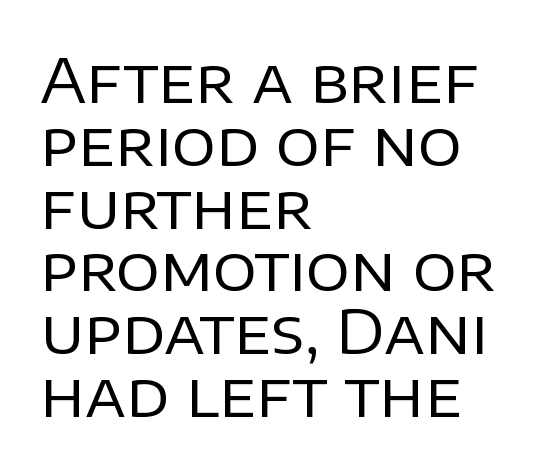
The image shows 61 px regular-weight sans-serif type, upright; set left-aligned, tight line spacing (1.03x), normal letter spacing, not underlined; low stroke contrast and a large x-height.
